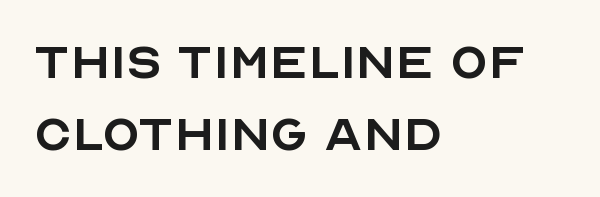
{"serif": "no", "italic": "no", "bold": "no", "weight": "regular", "width": "normal", "x_height": "large", "monospaced": "no", "underline": "no", "align": "left", "line_spacing_ratio": 1.16, "letter_spacing": "normal", "letter_spacing_em": 0.0, "glyph_px": 62}
